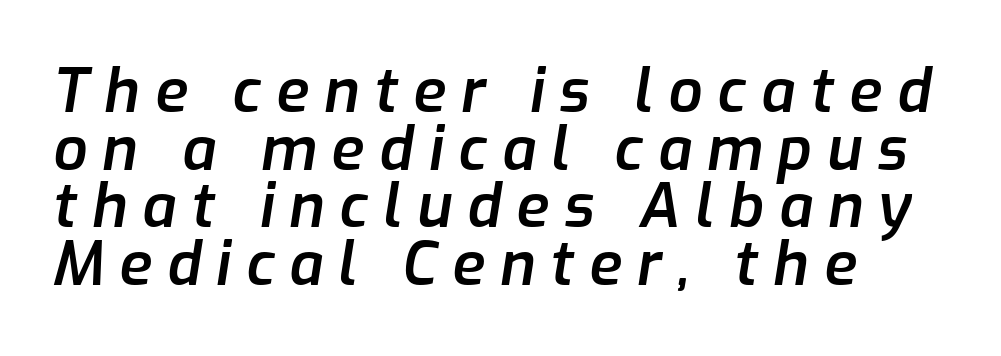
The image shows 60 px semibold type, italic (leaning right); set left-aligned, tight line spacing (0.96x), unusually wide letter spacing (+0.25 em), not underlined; low stroke contrast and a medium x-height.
